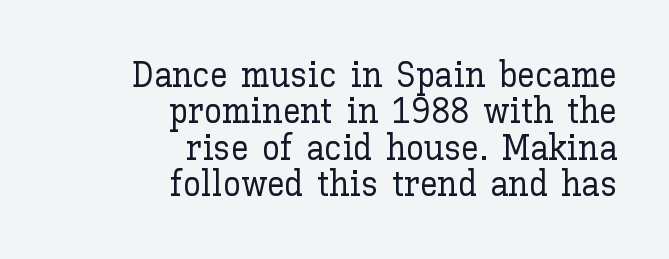
{"italic": "no", "width": "normal", "stroke_contrast": "low", "x_height": "medium", "monospaced": "no", "underline": "no", "align": "right", "line_spacing": "tight", "line_spacing_ratio": 1.01, "letter_spacing": "normal", "letter_spacing_em": 0.0, "glyph_px": 36}
